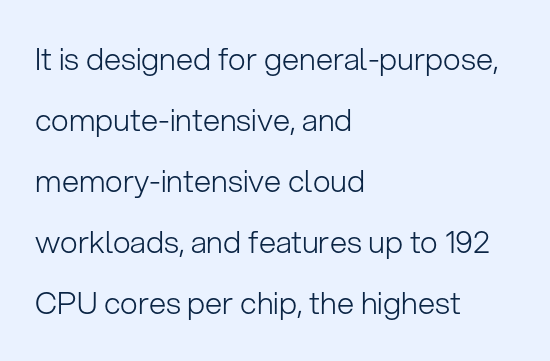
The image shows 31 px light sans-serif type, upright; set left-aligned, loose line spacing (1.97x), normal letter spacing, not underlined; low stroke contrast and a medium x-height.
